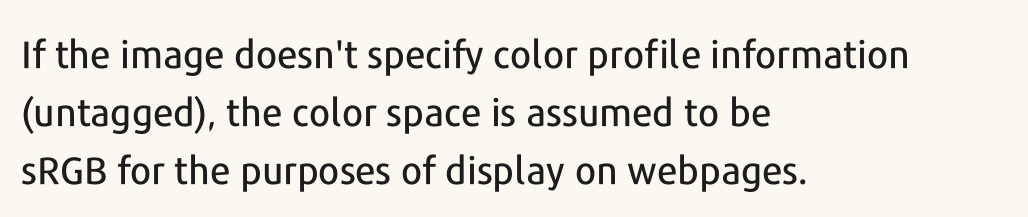
The image shows 38 px sans-serif type, upright; set left-aligned, normal line spacing (1.52x), normal letter spacing, not underlined; low stroke contrast and a medium x-height.
